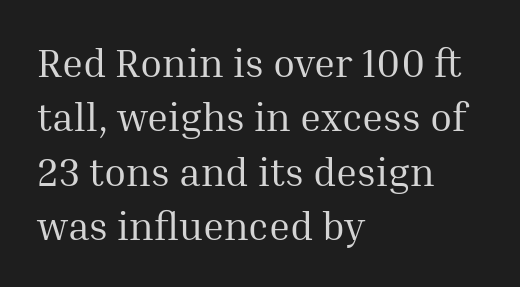
{"serif": "yes", "italic": "no", "bold": "no", "weight": "regular", "width": "normal", "stroke_contrast": "medium", "x_height": "medium", "monospaced": "no", "underline": "no", "align": "left", "line_spacing": "normal", "line_spacing_ratio": 1.36, "letter_spacing": "normal", "letter_spacing_em": 0.0, "glyph_px": 40}
